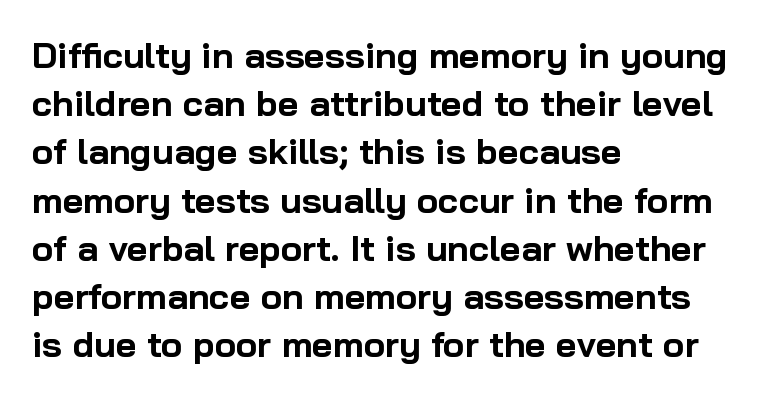
Are there feet on the stems? There aren't — it's a sans. Bold? Absolutely — the strokes are thick and heavy. In CSS terms this would be text-align: left. Quick note: interline space is typical.
